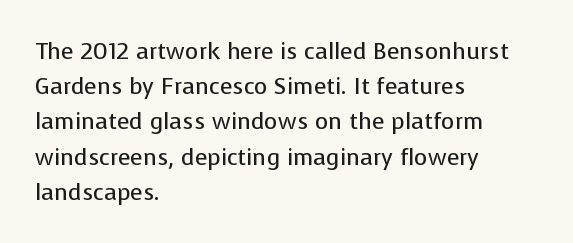
{"italic": "no", "bold": "no", "underline": "no", "align": "left", "line_spacing": "normal", "line_spacing_ratio": 1.53, "letter_spacing": "normal", "letter_spacing_em": 0.0, "glyph_px": 23}
